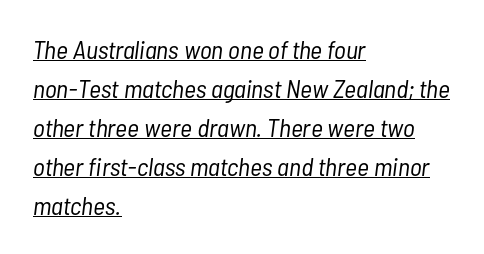
You can see a thin bar hugging the bottom of the glyphs. Honestly, the letter spacing is just normal — you wouldn't notice it. Each new line begins a customary step beneath the previous one. Every character sits at an angle, as italics do. One-word summary of the alignment: left. Summary of weight: not heavy and not bold.
